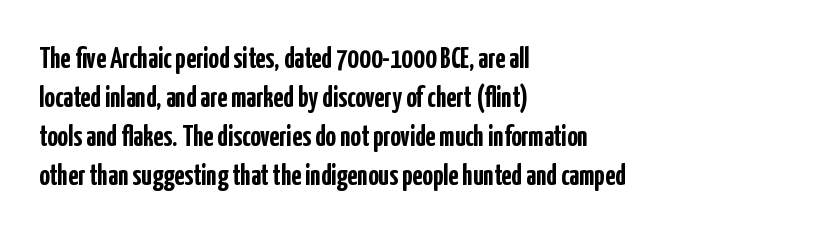
{"serif": "no", "italic": "no", "bold": "yes", "weight": "semibold", "width": "condensed", "stroke_contrast": "low", "x_height": "medium", "monospaced": "no", "underline": "no", "align": "left", "line_spacing": "normal", "line_spacing_ratio": 1.35, "letter_spacing": "normal", "letter_spacing_em": 0.0, "glyph_px": 29}
